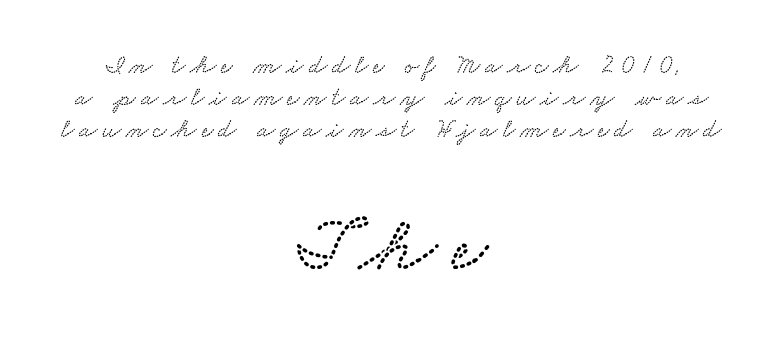
Size hierarchy here favors the trailing block over the leading one. The face used here is proportionally spaced, like ordinary book or web type. Quick note: underline off. This sample is center-justified, so both line endings float freely.
